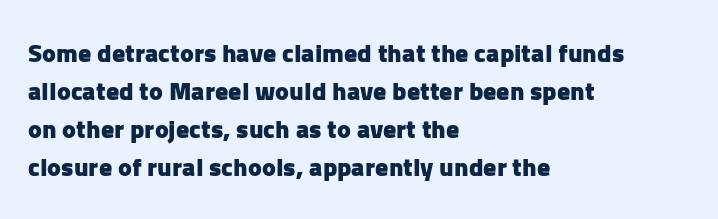
The image shows 26 px bold type, upright; set left-aligned, normal line spacing (1.46x), normal letter spacing, not underlined.
